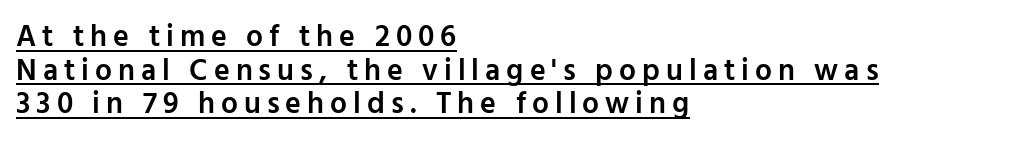
Q: Is the text bold? A: Semi-bold.
Q: Is the text italic (slanted)? A: No, it is upright.
Q: Is the typeface a serif or a sans-serif typeface? A: Sans-serif.
Q: Is the text underlined? A: Yes.
Q: How is the paragraph aligned? A: Left-aligned.
Q: Is the spacing between letters normal or unusually wide? A: Unusually wide.
Q: Is the spacing between lines tight, normal or loose? A: Tight.
Q: Width (condensed, normal, or wide)? A: Normal.
Q: Stroke contrast? A: Low.
Q: x-height? A: Medium.
Q: Monospaced? A: No.
